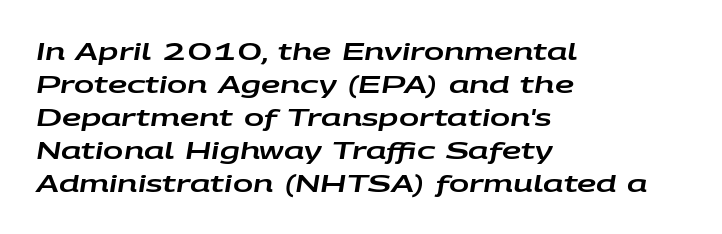
The tracking reads as untouched default to a designer's eye. Reading down the block, your eye returns to a fixed left position each line. Is there much room between lines? A standard amount, neither cramped nor airy. Letters rest on an invisible, unmarked baseline. The letters are slanted; this is an italic face.
